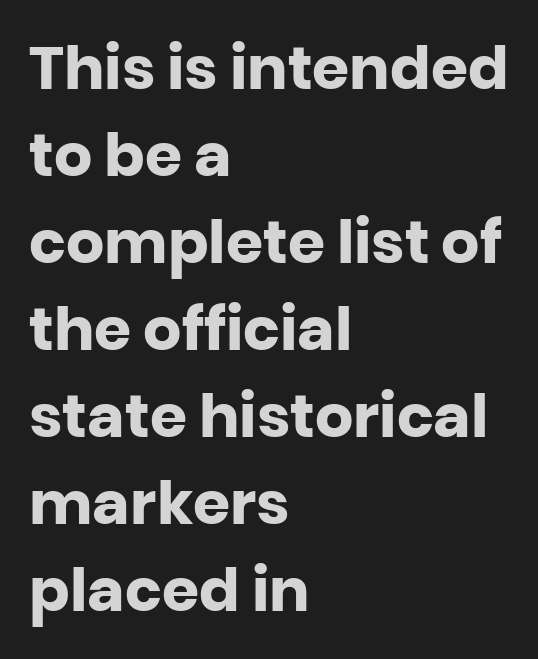
The image shows 60 px heavy sans-serif type, upright; set left-aligned, normal line spacing (1.45x), normal letter spacing, not underlined; low stroke contrast and a large x-height.
